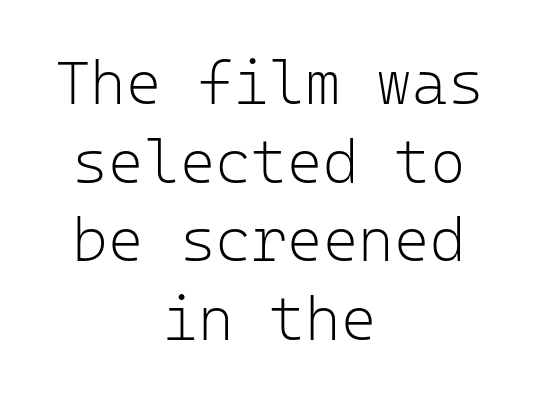
The image shows 61 px light sans-serif type, upright, monospaced; set centered, normal line spacing (1.29x), normal letter spacing, not underlined; low stroke contrast and a medium x-height.
